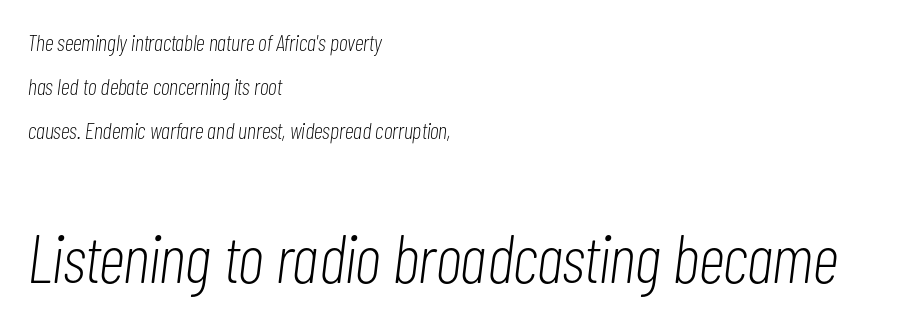
Q: Is the text bold? A: No.
Q: Is the text italic (slanted)? A: Yes, it leans right by about 7 degrees.
Q: Is the text underlined? A: No.
Q: How is the paragraph aligned? A: Left-aligned.
Q: Is the spacing between letters normal or unusually wide? A: Normal.
Q: Is the spacing between lines tight, normal or loose? A: Loose.
Q: Which block of text is set in a larger size, the first (top) or the second (bottom)? A: The second (bottom) one.
Q: Width (condensed, normal, or wide)? A: Condensed.
Q: Stroke contrast? A: Low.
Q: x-height? A: Medium.
Q: Monospaced? A: No.
